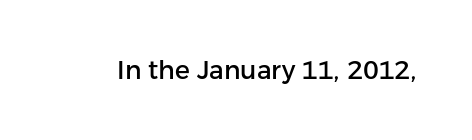
If you drew a line through each stem, it would be perfectly vertical. Characters follow at the spacing the type designer built in. The words here are not underlined.
